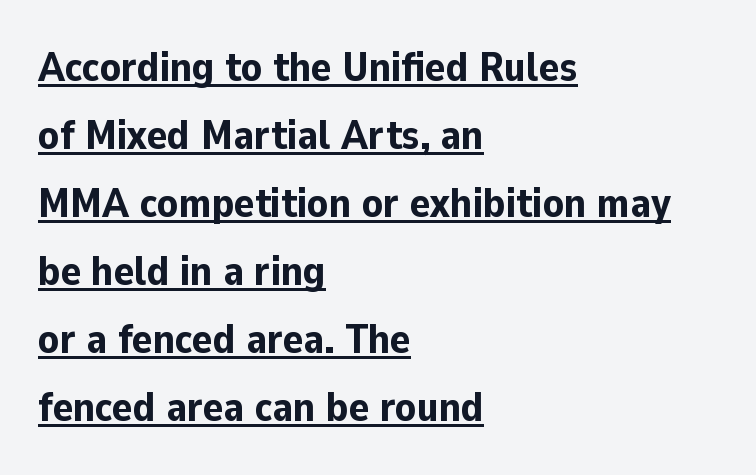
Q: Is the text bold? A: Yes.
Q: Is the text italic (slanted)? A: No, it is upright.
Q: Is the typeface a serif or a sans-serif typeface? A: Sans-serif.
Q: Is the text underlined? A: Yes.
Q: How is the paragraph aligned? A: Left-aligned.
Q: Is the spacing between letters normal or unusually wide? A: Normal.
Q: Is the spacing between lines tight, normal or loose? A: Normal.
Q: Width (condensed, normal, or wide)? A: Normal.
Q: Stroke contrast? A: Low.
Q: x-height? A: Medium.
Q: Monospaced? A: No.
